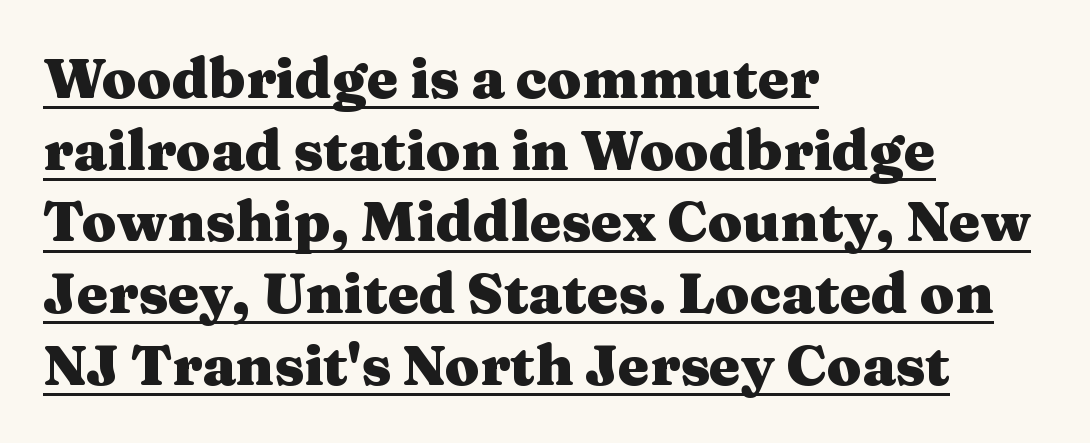
The image shows 56 px heavy, wide serif type, upright; set left-aligned, normal line spacing (1.28x), normal letter spacing, underlined; medium stroke contrast and a medium x-height.
